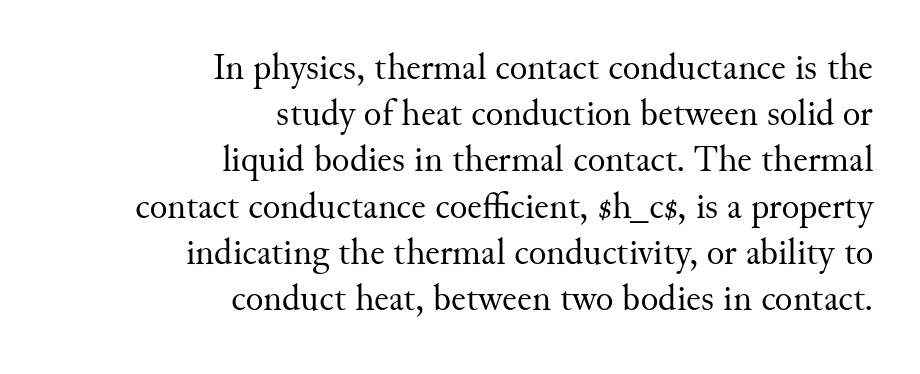
{"serif": "yes", "italic": "no", "bold": "no", "weight": "regular", "width": "normal", "stroke_contrast": "medium", "x_height": "small", "monospaced": "no", "underline": "no", "align": "right", "line_spacing": "normal", "line_spacing_ratio": 1.25, "letter_spacing": "normal", "letter_spacing_em": 0.0, "glyph_px": 37}
